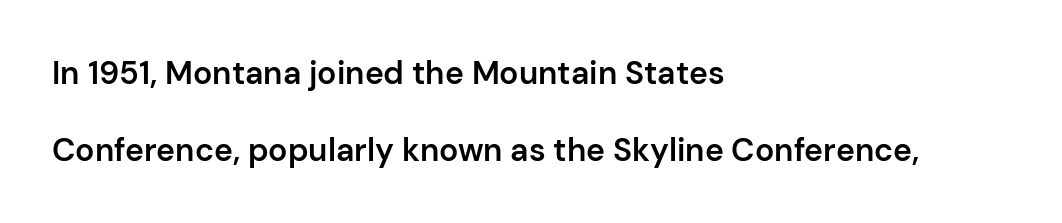
Q: Is the text bold? A: Semi-bold.
Q: Is the text italic (slanted)? A: No, it is upright.
Q: Is the typeface a serif or a sans-serif typeface? A: Sans-serif.
Q: Is the text underlined? A: No.
Q: How is the paragraph aligned? A: Left-aligned.
Q: Is the spacing between letters normal or unusually wide? A: Normal.
Q: Is the spacing between lines tight, normal or loose? A: Loose.
Q: Width (condensed, normal, or wide)? A: Normal.
Q: Stroke contrast? A: Low.
Q: x-height? A: Medium.
Q: Monospaced? A: No.
